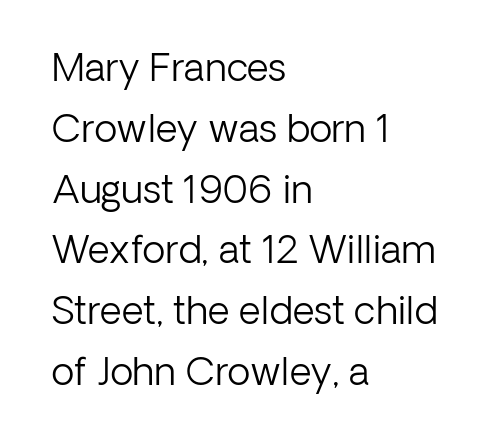
{"serif": "no", "italic": "no", "bold": "no", "weight": "light", "width": "normal", "stroke_contrast": "low", "x_height": "medium", "monospaced": "no", "underline": "no", "align": "left", "line_spacing": "normal", "line_spacing_ratio": 1.6, "letter_spacing": "normal", "letter_spacing_em": 0.0, "glyph_px": 38}
